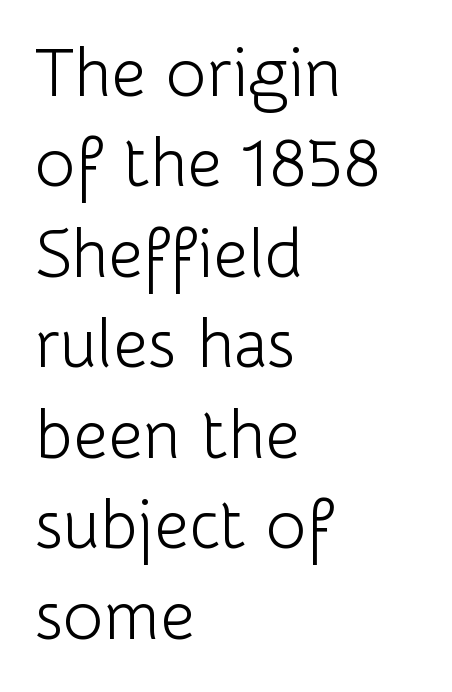
Q: Is the text bold? A: No.
Q: Is the text italic (slanted)? A: No, it is upright.
Q: Is the typeface a serif or a sans-serif typeface? A: Sans-serif.
Q: Is the text underlined? A: No.
Q: How is the paragraph aligned? A: Left-aligned.
Q: Is the spacing between letters normal or unusually wide? A: Normal.
Q: Is the spacing between lines tight, normal or loose? A: Normal.
Q: Width (condensed, normal, or wide)? A: Normal.
Q: Stroke contrast? A: Low.
Q: x-height? A: Medium.
Q: Monospaced? A: No.
